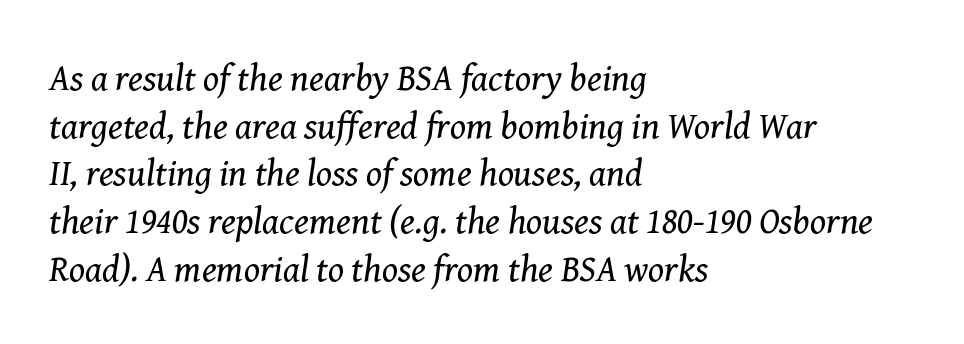
The image shows 37 px regular-weight serif type, italic (leaning right); set left-aligned, normal line spacing (1.29x), normal letter spacing, not underlined; medium stroke contrast and a medium x-height.
